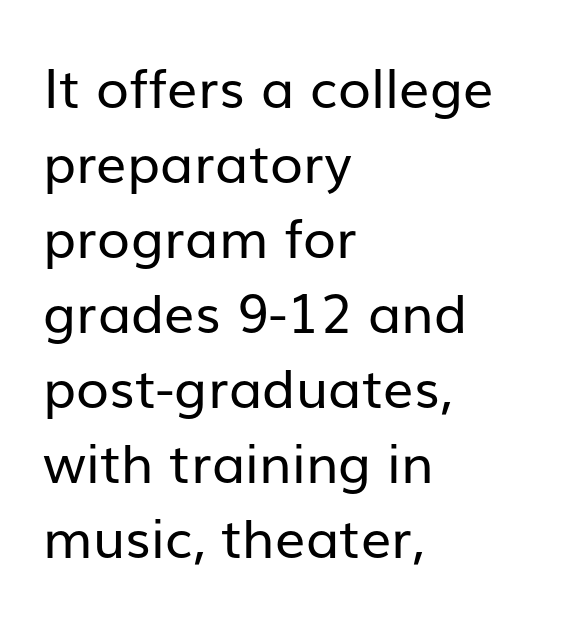
No letter is thick-stroked: the sample isn't bold. Vertically, the passage feels balanced, rows spaced as you'd expect. Type without underlining. This is sans-serif lettering, the kind often seen on screens and signage. Default kerning and tracking; the words read as compact shapes. The typography opts for an upright posture over an oblique one.
